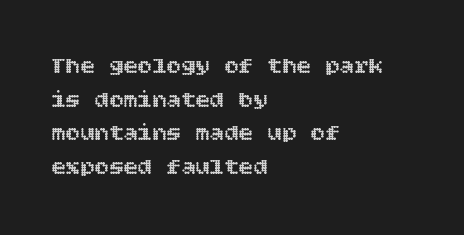
The image shows 24 px text type, upright; set left-aligned, normal line spacing (1.4x), normal letter spacing, not underlined.
